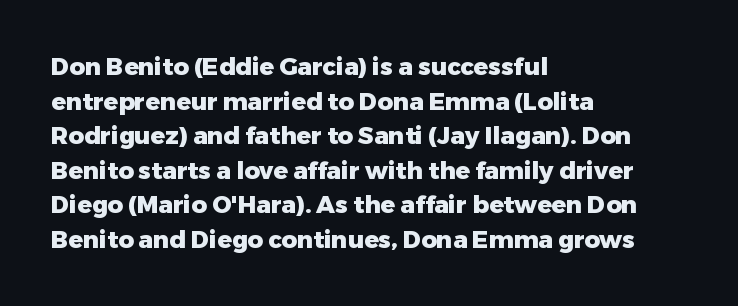
Q: Is the text bold? A: Yes.
Q: Is the text italic (slanted)? A: No, it is upright.
Q: Is the text underlined? A: No.
Q: How is the paragraph aligned? A: Left-aligned.
Q: Is the spacing between letters normal or unusually wide? A: Normal.
Q: Is the spacing between lines tight, normal or loose? A: Normal.
